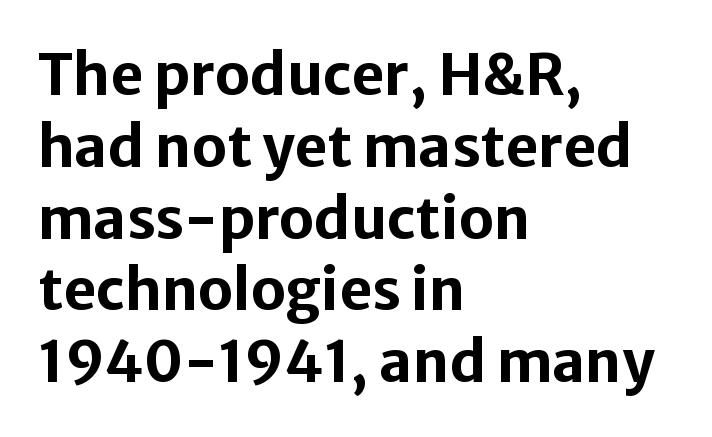
{"serif": "no", "italic": "no", "bold": "yes", "weight": "bold", "width": "normal", "stroke_contrast": "low", "x_height": "medium", "monospaced": "no", "underline": "no", "align": "left", "line_spacing": "normal", "line_spacing_ratio": 1.26, "letter_spacing": "normal", "letter_spacing_em": 0.0, "glyph_px": 57}
